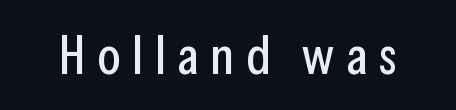
{"serif": "no", "italic": "no", "width": "condensed", "stroke_contrast": "low", "x_height": "medium", "monospaced": "no", "underline": "no", "letter_spacing": "wide", "letter_spacing_em": 0.21, "glyph_px": 54}
